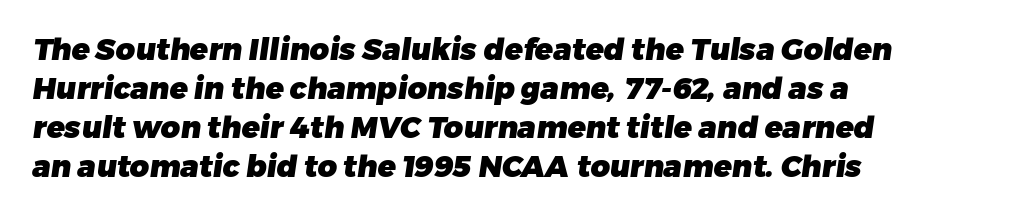
The image shows 30 px heavy sans-serif type; set left-aligned, normal line spacing (1.3x), normal letter spacing, not underlined; low stroke contrast and a medium x-height.
